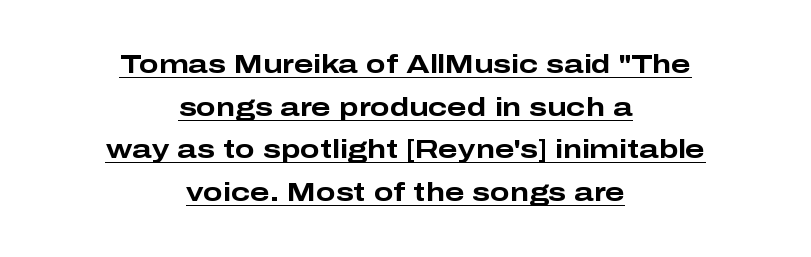
{"italic": "no", "bold": "yes", "underline": "yes", "align": "center", "line_spacing": "normal", "line_spacing_ratio": 1.64, "letter_spacing": "normal", "letter_spacing_em": 0.0, "glyph_px": 26}
